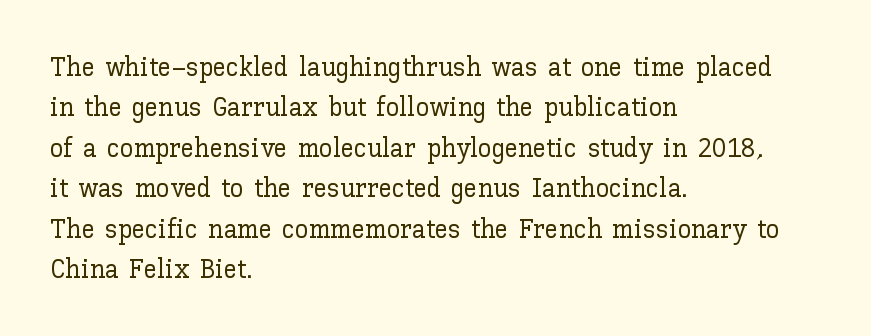
{"italic": "no", "underline": "no", "align": "left", "line_spacing": "normal", "line_spacing_ratio": 1.5, "letter_spacing": "normal", "letter_spacing_em": 0.0, "glyph_px": 27}
